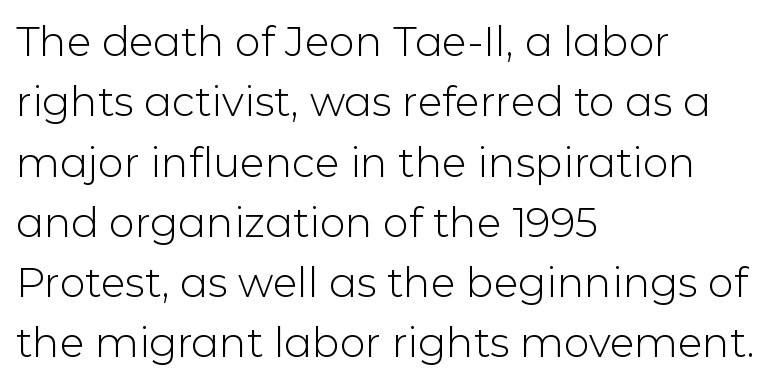
The zone under the glyphs is completely vacant. Serifs: no, the terminals of the letterforms are clean. The lettering stays uniformly vertical, giving the passage a roman look. Teacher's note: observe the even left margin — that is flush-left alignment.
